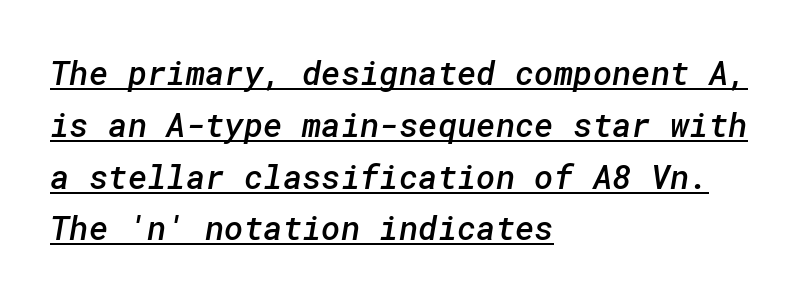
The image shows 33 px semibold sans-serif type; set left-aligned, normal line spacing (1.57x), normal letter spacing, underlined; low stroke contrast and a medium x-height.
